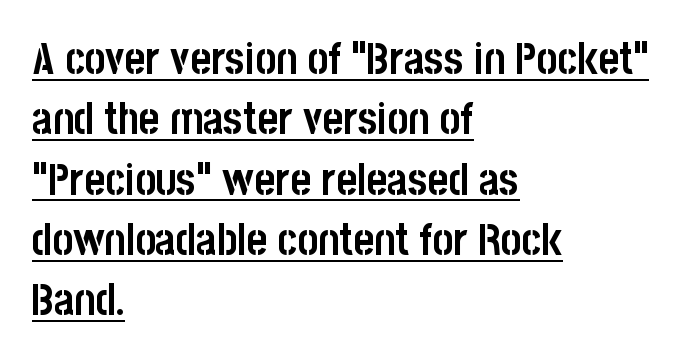
The image shows 44 px semibold, condensed sans-serif type, upright; set left-aligned, normal line spacing (1.37x), normal letter spacing, underlined; low stroke contrast and a large x-height.
